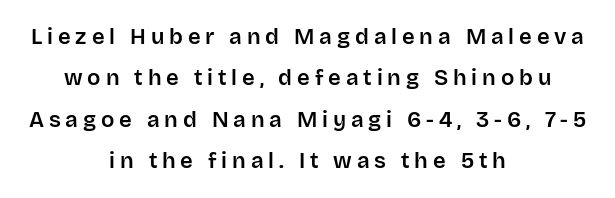
The text block is weighted toward neither margin, spreading evenly from the middle. A clean baseline with only descenders dipping below it. Between one letter and the next there's a generous, obvious gap. The letters stand upright; this is a roman face.
